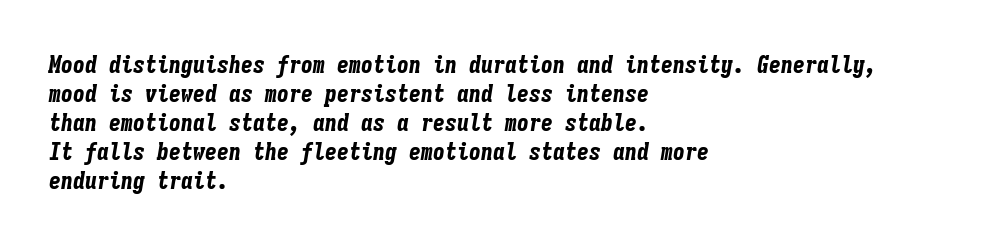
Q: Is the text bold? A: Yes.
Q: Is the text italic (slanted)? A: Yes, it leans right by about 9 degrees.
Q: Is the text underlined? A: No.
Q: How is the paragraph aligned? A: Left-aligned.
Q: Is the spacing between letters normal or unusually wide? A: Normal.
